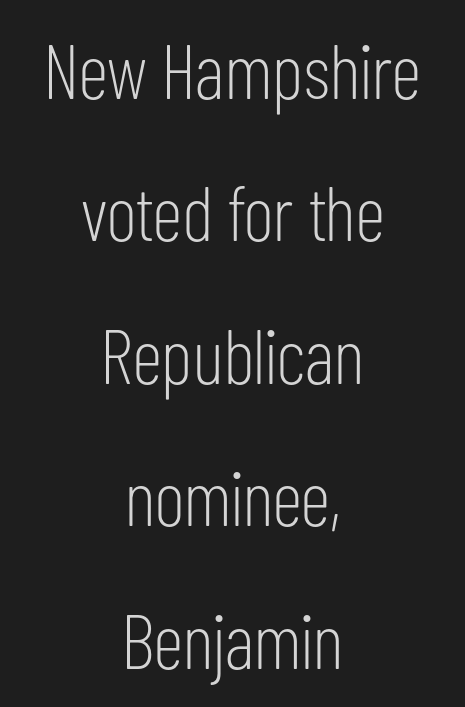
Counters stay open thanks to moderate or lighter strokes. Beneath every word, the page is bare. Note the varied advance widths — an 'i' is clearly narrower than an 'm'. You can tell from the bare stems that sans-serif type was used. Ordinary non-slanted type is in use. How are the letters spaced? Ordinarily, with no added tracking.
